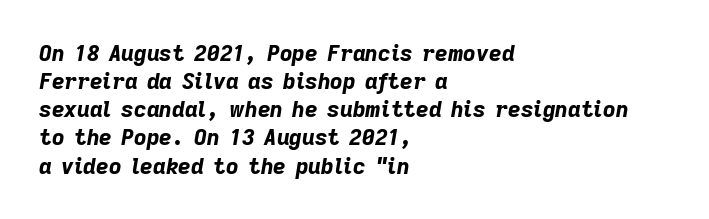
Q: Is the text bold? A: Yes.
Q: Is the text italic (slanted)? A: Yes, it leans right by about 9 degrees.
Q: Is the text underlined? A: No.
Q: How is the paragraph aligned? A: Left-aligned.
Q: Is the spacing between letters normal or unusually wide? A: Normal.
Q: Is the spacing between lines tight, normal or loose? A: Normal.
